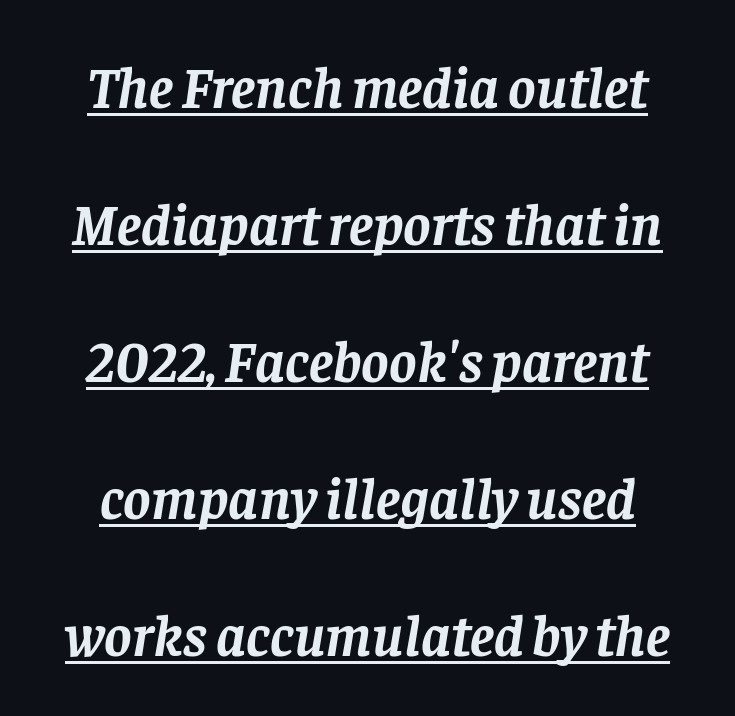
The image shows 58 px semibold serif type, italic (leaning right); set loose line spacing (2.36x), normal letter spacing, underlined; low stroke contrast and a large x-height.
